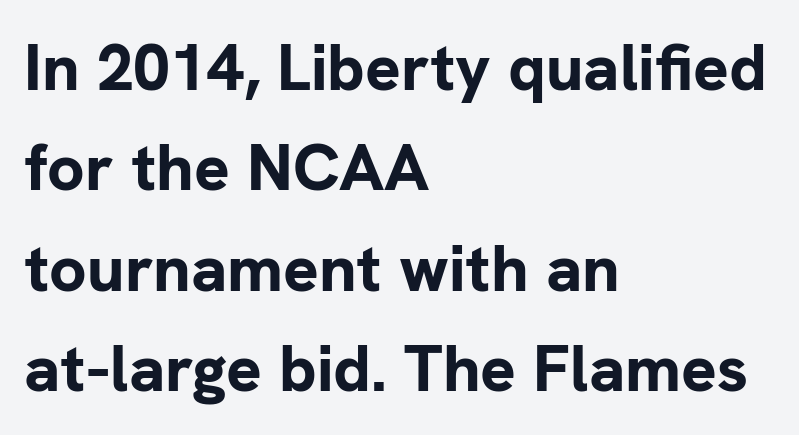
Reading down the block, your eye returns to a fixed left position each line. Every letter is thick-stroked: bold, no question. Nope, not italic — everything's standing straight. The area under the type is left untouched. Students, note that the glyphs here touch the page at normal intervals. Is there much room between lines? A standard amount, neither cramped nor airy.
